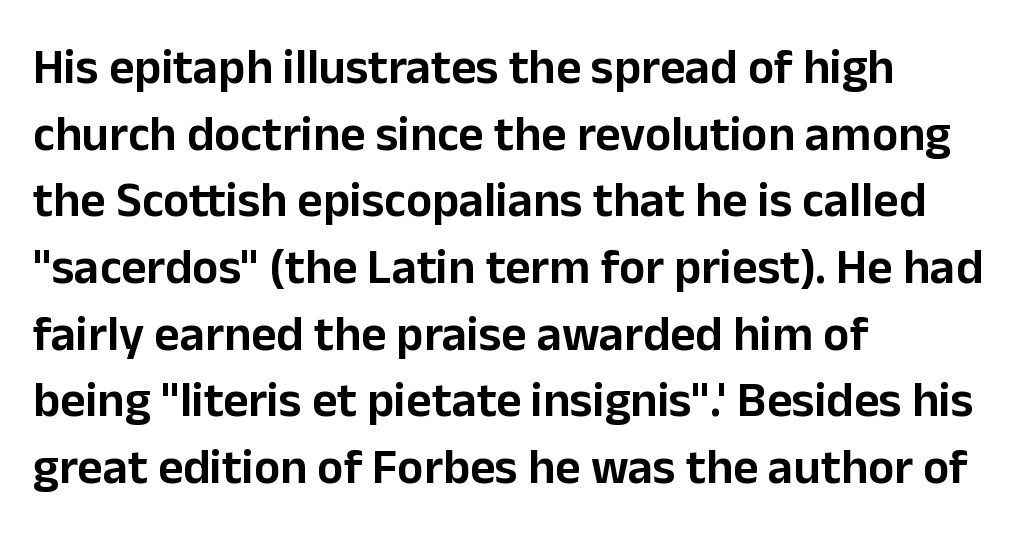
Q: Is the text italic (slanted)? A: No, it is upright.
Q: Is the typeface a serif or a sans-serif typeface? A: Sans-serif.
Q: Is the text underlined? A: No.
Q: How is the paragraph aligned? A: Left-aligned.
Q: Is the spacing between letters normal or unusually wide? A: Normal.
Q: Is the spacing between lines tight, normal or loose? A: Normal.
Q: Width (condensed, normal, or wide)? A: Normal.
Q: Stroke contrast? A: Low.
Q: x-height? A: Medium.
Q: Monospaced? A: No.
